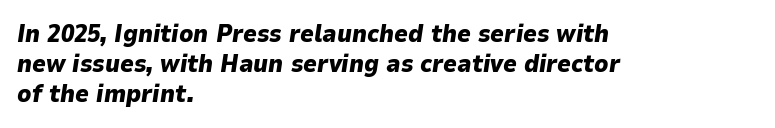
The block of text has a typical density, with ordinary space between rows. There is no visible air inserted between adjacent glyphs. The paragraph shown leans on its left margin. Bold? Absolutely — the strokes are thick and heavy. A bare baseline throughout the passage.
